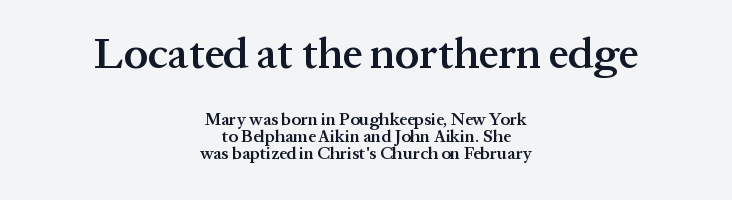
The line texture is even and compact thanks to regular tracking. The designer gave the opening block more size than the closing block. Just letters on the line, the space beneath them empty. The axis of the letterforms is exactly vertical. How heavy is the stroke? Medium-heavy — a semibold, shy of bold. A student would call this center alignment; a typographer would say set centered.
